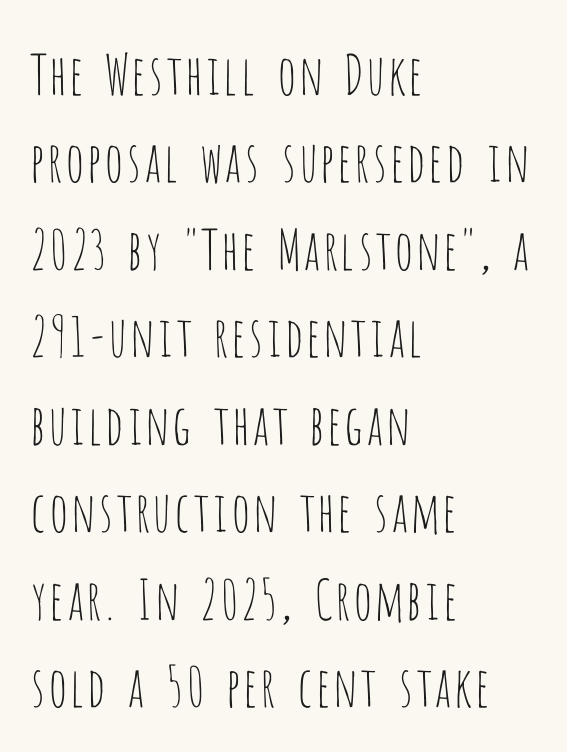
Q: Is the text bold? A: No.
Q: Is the text italic (slanted)? A: No, it is upright.
Q: Is the typeface a serif or a sans-serif typeface? A: Sans-serif.
Q: Is the text underlined? A: No.
Q: How is the paragraph aligned? A: Left-aligned.
Q: Is the spacing between letters normal or unusually wide? A: Normal.
Q: Is the spacing between lines tight, normal or loose? A: Normal.
Q: Width (condensed, normal, or wide)? A: Condensed.
Q: Stroke contrast? A: Low.
Q: x-height? A: Large.
Q: Monospaced? A: No.
